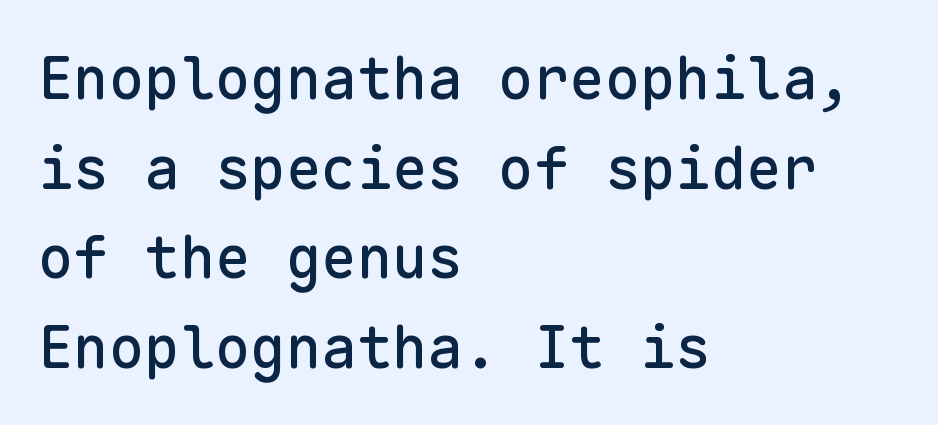
Q: Is the text italic (slanted)? A: No, it is upright.
Q: Is the typeface a serif or a sans-serif typeface? A: Sans-serif.
Q: Is the text underlined? A: No.
Q: How is the paragraph aligned? A: Left-aligned.
Q: Is the spacing between letters normal or unusually wide? A: Normal.
Q: Is the spacing between lines tight, normal or loose? A: Normal.
Q: Width (condensed, normal, or wide)? A: Normal.
Q: Stroke contrast? A: Low.
Q: x-height? A: Medium.
Q: Monospaced? A: Yes.
